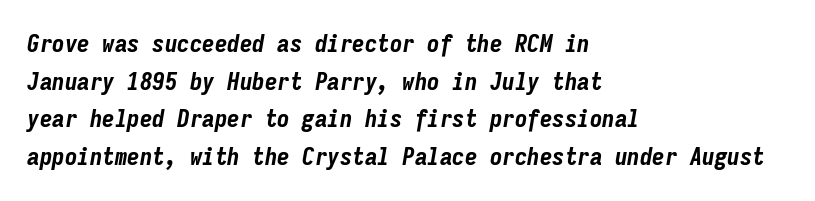
Q: Is the text bold? A: Yes.
Q: Is the text italic (slanted)? A: Yes, it leans right by about 9 degrees.
Q: Is the text underlined? A: No.
Q: How is the paragraph aligned? A: Left-aligned.
Q: Is the spacing between letters normal or unusually wide? A: Normal.
Q: Is the spacing between lines tight, normal or loose? A: Normal.
